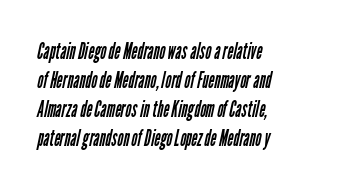
{"bold": "no", "underline": "no", "align": "left", "line_spacing": "normal", "line_spacing_ratio": 1.26, "letter_spacing": "normal", "letter_spacing_em": 0.0, "glyph_px": 23}
